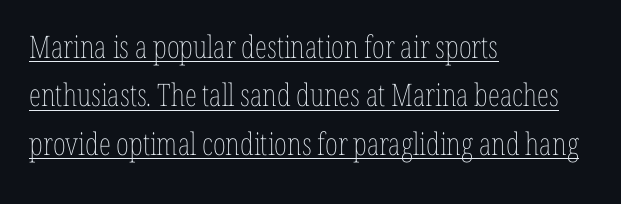
You can tell it's not italic because the verticals are truly vertical. The rendering uses natural spacing where letterforms have individual widths. If you drew a ruler down the left edge, every line would touch it. A light-to-regular cut is what we see here. The passage shown is underscored from start to finish. Compared with typical body copy, the letter spacing here is the same.
